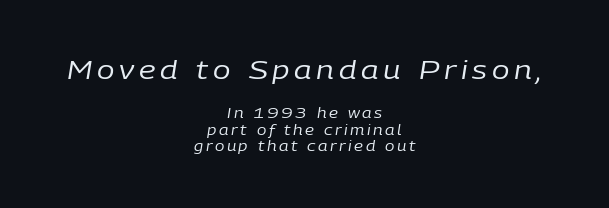
Q: Is the text bold? A: No.
Q: Is the text italic (slanted)? A: Yes, it leans right by about 9 degrees.
Q: Is the text underlined? A: No.
Q: How is the paragraph aligned? A: Centered.
Q: Which block of text is set in a larger size, the first (top) or the second (bottom)? A: The first (top) one.
